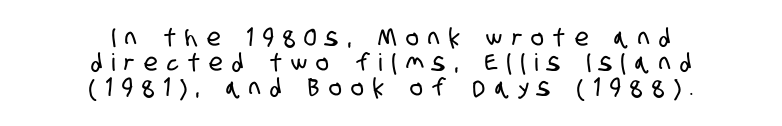
The image shows 24 px text type; set centered, tight line spacing (1.05x), unusually wide letter spacing (+0.4 em), not underlined.
